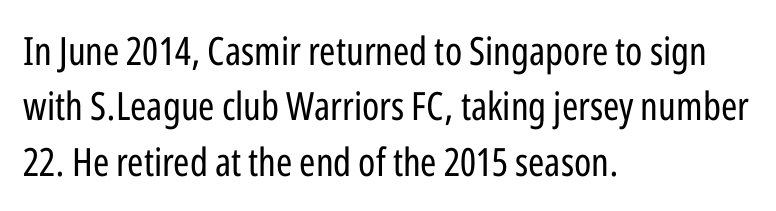
{"serif": "no", "italic": "no", "bold": "no", "weight": "regular", "width": "condensed", "stroke_contrast": "low", "x_height": "medium", "monospaced": "no", "underline": "no", "align": "left", "line_spacing": "normal", "line_spacing_ratio": 1.42, "letter_spacing": "normal", "letter_spacing_em": 0.0, "glyph_px": 39}
